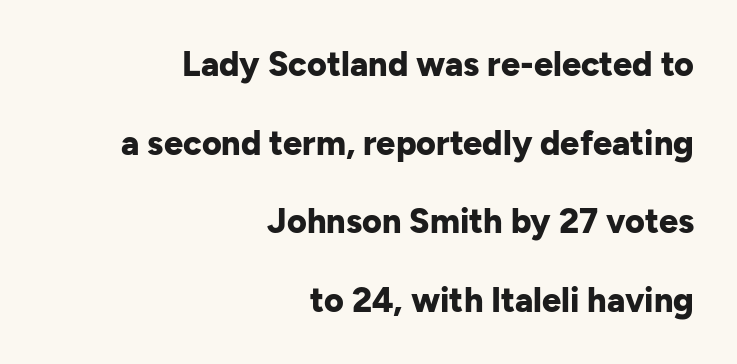
Widely set lines give the paragraph a tall, airy silhouette. These lines keep a tight, regular rhythm from letter to letter. The specimen omits any rule beneath the text block's lines. Do the letters lean? They stand straight.
